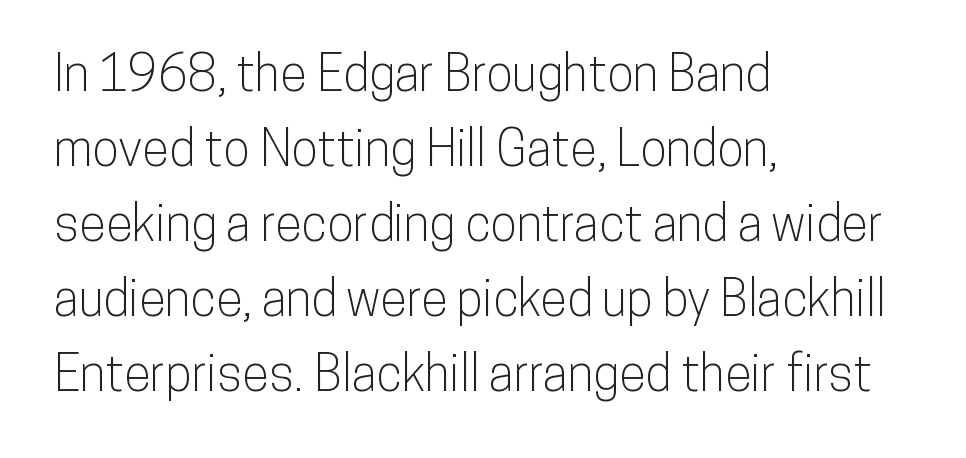
Examine the stroke ends and you'll find no serifs. Here the designer chose a conventional face with non-uniform glyph widths. Is there much room between lines? A standard amount, neither cramped nor airy. Reading down the block, your eye returns to a fixed left position each line. The lettering holds an erect, upright posture throughout. Look at the tracking — it's just the regular setting, nothing added.
